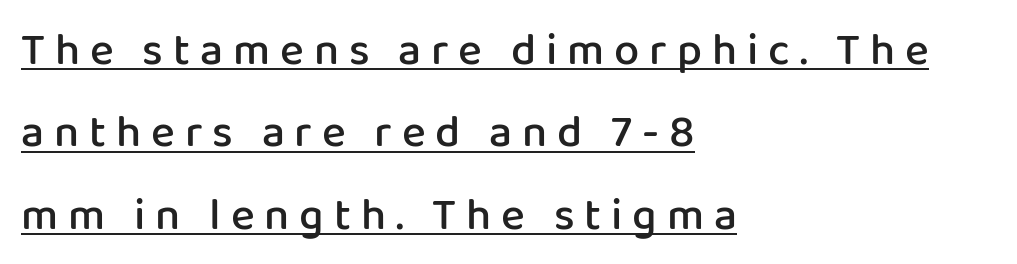
Q: Is the text bold? A: Semi-bold.
Q: Is the text italic (slanted)? A: No, it is upright.
Q: Is the typeface a serif or a sans-serif typeface? A: Sans-serif.
Q: Is the text underlined? A: Yes.
Q: How is the paragraph aligned? A: Left-aligned.
Q: Is the spacing between letters normal or unusually wide? A: Unusually wide.
Q: Width (condensed, normal, or wide)? A: Normal.
Q: Stroke contrast? A: Low.
Q: x-height? A: Medium.
Q: Monospaced? A: No.
